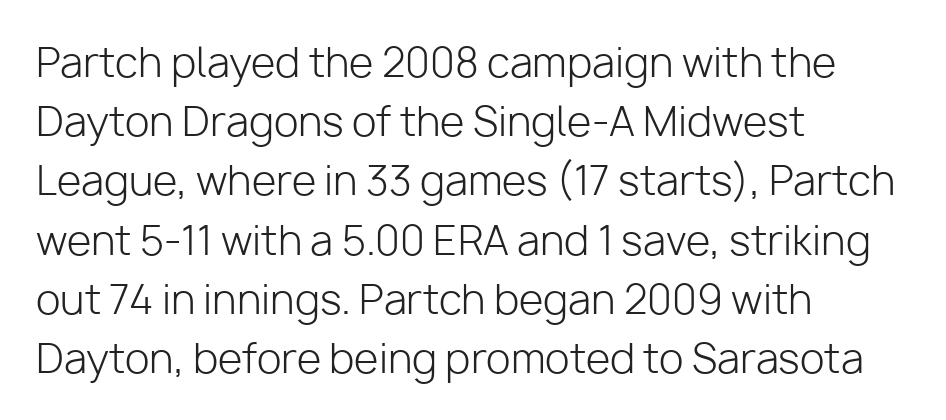
{"serif": "no", "italic": "no", "bold": "no", "weight": "light", "width": "normal", "stroke_contrast": "low", "x_height": "medium", "monospaced": "no", "underline": "no", "align": "left", "line_spacing": "normal", "line_spacing_ratio": 1.48, "letter_spacing": "normal", "letter_spacing_em": 0.0, "glyph_px": 40}
